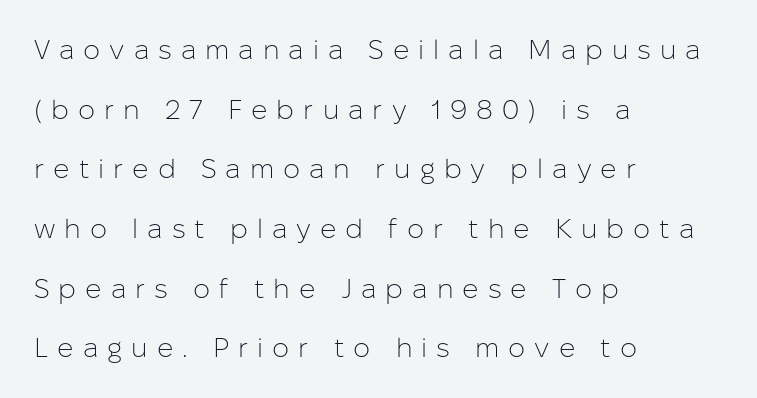
Typeset ragged right — the left edge is the straight one. Notice how the stems are strictly vertical — no italics here. In terms of letterspacing, this is a distinctly airy, spread setting. Reading down the column, the eye jumps a long way to each next line. Descender tails drop into unmarked territory. The cut favours lightness, reaching ordinary text weight at its darkest.
